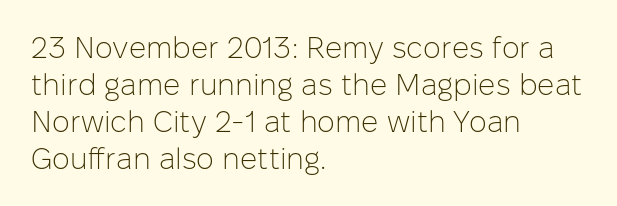
{"serif": "no", "italic": "no", "bold": "no", "weight": "light", "width": "normal", "stroke_contrast": "low", "x_height": "medium", "monospaced": "no", "underline": "no", "align": "left", "line_spacing_ratio": 1.23, "letter_spacing": "normal", "letter_spacing_em": 0.0, "glyph_px": 30}
